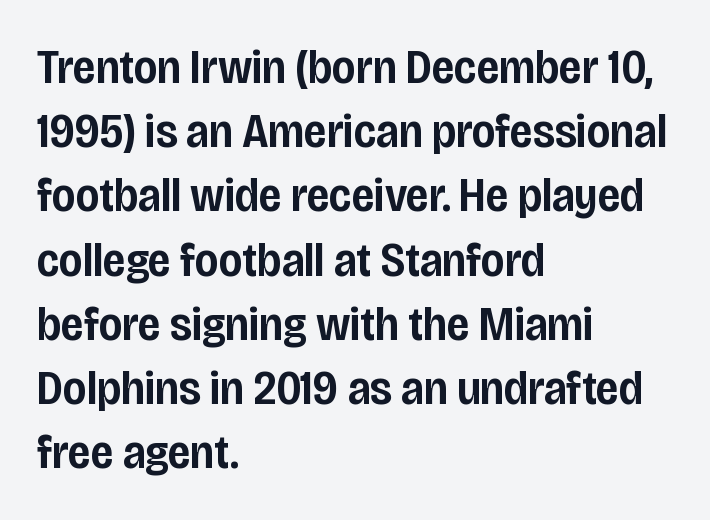
Q: Is the text bold? A: Semi-bold.
Q: Is the text italic (slanted)? A: No, it is upright.
Q: Is the typeface a serif or a sans-serif typeface? A: Sans-serif.
Q: Is the text underlined? A: No.
Q: How is the paragraph aligned? A: Left-aligned.
Q: Is the spacing between letters normal or unusually wide? A: Normal.
Q: Is the spacing between lines tight, normal or loose? A: Normal.
Q: Width (condensed, normal, or wide)? A: Condensed.
Q: Stroke contrast? A: Low.
Q: x-height? A: Large.
Q: Monospaced? A: No.
